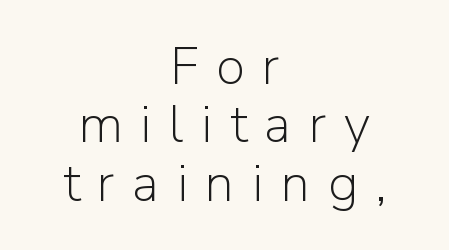
Counters stay open thanks to moderate or lighter strokes. Serifs: no, the terminals of the letterforms are clean. The font's upright variant was chosen for this text. Character widths vary here, with narrow letters taking less room than wide ones. Layout note: lines centered. This sample trades vertical openness for compactness between lines.
